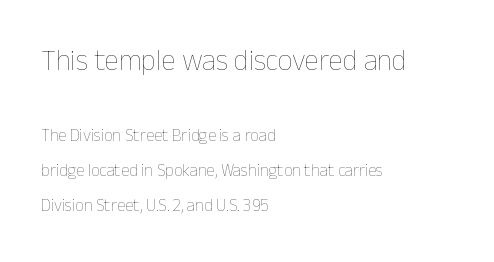
The line texture is even and compact thanks to regular tracking. This is not heavy type; no bold has been used. A clean baseline with only descenders dipping below it. Note the varied advance widths — an 'i' is clearly narrower than an 'm'.
